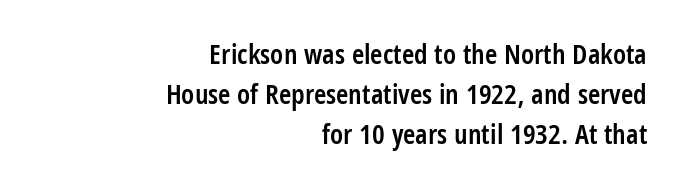
The image shows 28 px semibold, condensed sans-serif type, upright; set right-aligned, normal line spacing (1.43x), normal letter spacing, not underlined; low stroke contrast and a large x-height.
